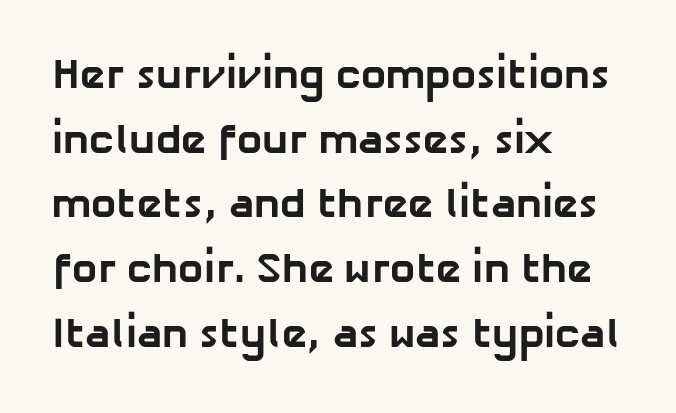
The image shows 42 px bold sans-serif type; set left-aligned, normal line spacing (1.54x), normal letter spacing, not underlined; low stroke contrast and a medium x-height.
